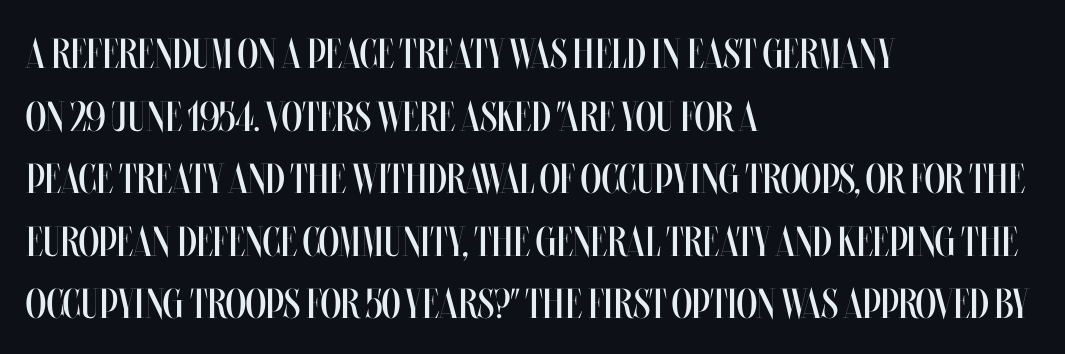
If you drew a ruler down the left edge, every line would touch it. Designer's note — italics off, roman on. Proportional: the letters do not fall into vertical columns. Caption: face not bold, strokes unweighted. Quick note: interline space is typical. There is no visible air inserted between adjacent glyphs.
